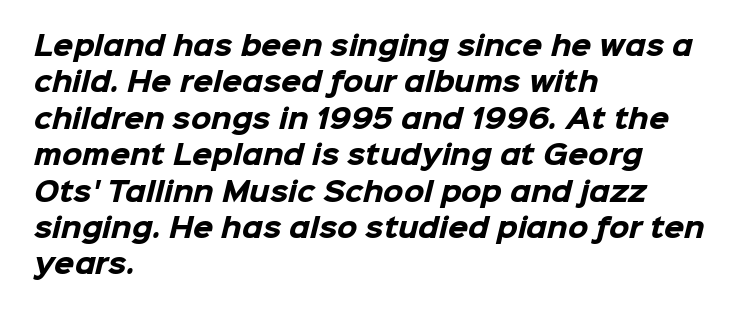
The image shows 26 px bold type; set left-aligned, normal line spacing (1.4x), normal letter spacing, not underlined.
